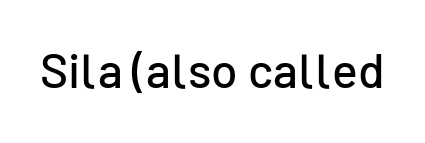
{"serif": "no", "italic": "no", "width": "normal", "stroke_contrast": "low", "x_height": "medium", "monospaced": "no", "underline": "no", "letter_spacing": "normal", "letter_spacing_em": 0.0, "glyph_px": 48}
